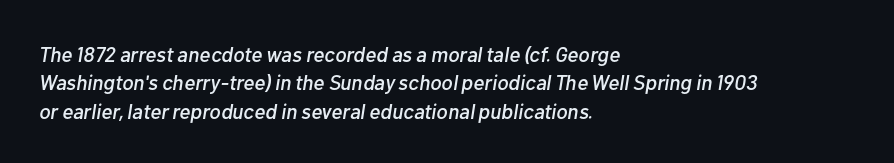
{"italic": "yes", "lean": "right", "slant_degrees": 10, "underline": "no", "align": "left", "line_spacing": "normal", "line_spacing_ratio": 1.35, "letter_spacing": "normal", "letter_spacing_em": 0.0, "glyph_px": 21}
